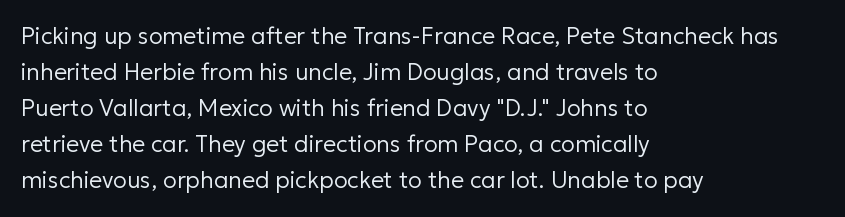
Q: Is the text bold? A: No.
Q: Is the text italic (slanted)? A: No, it is upright.
Q: Is the text underlined? A: No.
Q: How is the paragraph aligned? A: Left-aligned.
Q: Is the spacing between letters normal or unusually wide? A: Normal.
Q: Is the spacing between lines tight, normal or loose? A: Normal.
